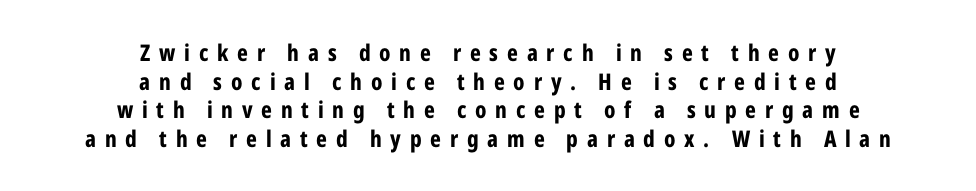
Q: Is the text bold? A: Yes.
Q: Is the text italic (slanted)? A: No, it is upright.
Q: Is the text underlined? A: No.
Q: How is the paragraph aligned? A: Centered.
Q: Is the spacing between letters normal or unusually wide? A: Unusually wide.
Q: Is the spacing between lines tight, normal or loose? A: Normal.
